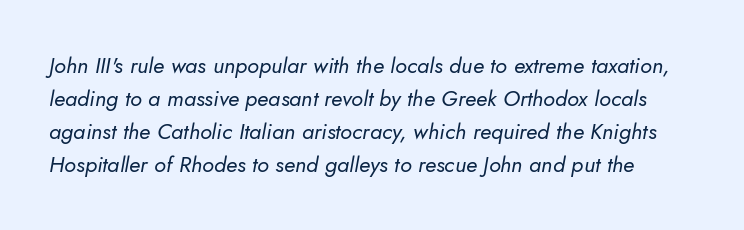
Has an underline been added? It has not. Italic: yes, the glyphs are oblique. No chunkiness to these letters — they're not bold. Does extra space separate the letters? No, they use regular spacing.
